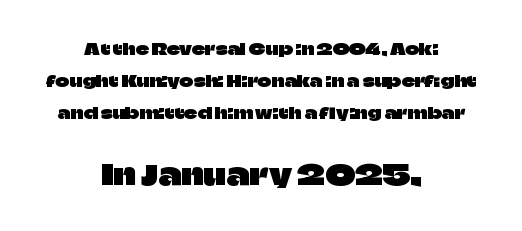
Q: Is the text italic (slanted)? A: No, it is upright.
Q: Is the text underlined? A: No.
Q: How is the paragraph aligned? A: Centered.
Q: Is the spacing between letters normal or unusually wide? A: Normal.
Q: Is the spacing between lines tight, normal or loose? A: Loose.
Q: Which block of text is set in a larger size, the first (top) or the second (bottom)? A: The second (bottom) one.
